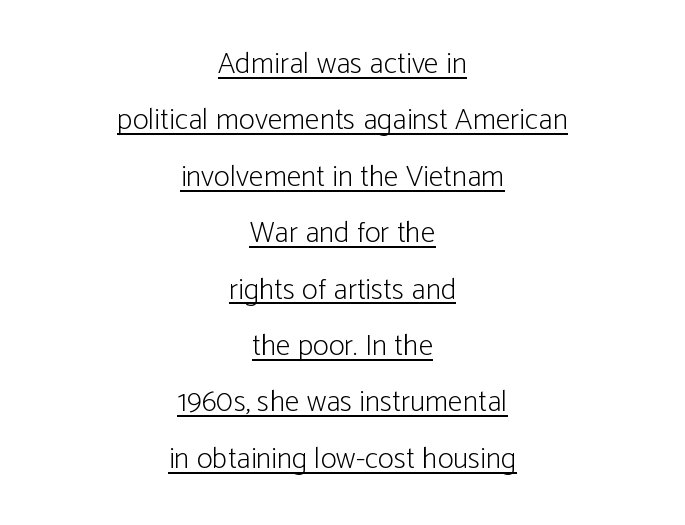
Q: Is the text bold? A: No.
Q: Is the text italic (slanted)? A: No, it is upright.
Q: Is the typeface a serif or a sans-serif typeface? A: Sans-serif.
Q: Is the text underlined? A: Yes.
Q: How is the paragraph aligned? A: Centered.
Q: Is the spacing between letters normal or unusually wide? A: Normal.
Q: Width (condensed, normal, or wide)? A: Condensed.
Q: Stroke contrast? A: Low.
Q: x-height? A: Medium.
Q: Monospaced? A: No.
